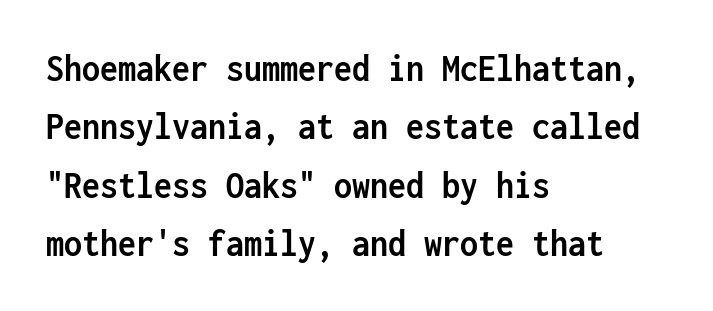
Tracking value appears to be zero — textbook default spacing. In CSS terms this would be text-align: left. On the weight axis this lands at bold, roughly 700. Baseline-to-baseline distance is the conventional proportion of letter height.
